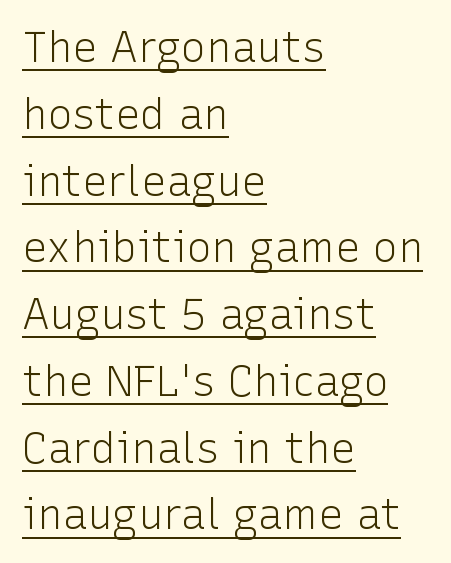
The image shows 42 px light sans-serif type, upright; set left-aligned, normal line spacing (1.59x), normal letter spacing, underlined; low stroke contrast and a medium x-height.
